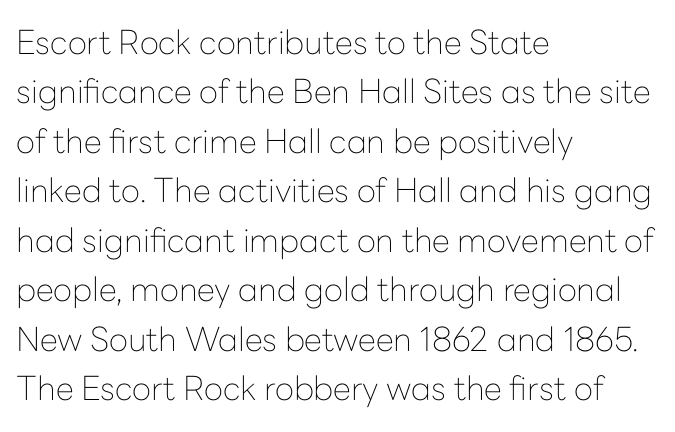
Q: Is the text bold? A: No.
Q: Is the text italic (slanted)? A: No, it is upright.
Q: Is the typeface a serif or a sans-serif typeface? A: Sans-serif.
Q: Is the text underlined? A: No.
Q: How is the paragraph aligned? A: Left-aligned.
Q: Is the spacing between letters normal or unusually wide? A: Normal.
Q: Is the spacing between lines tight, normal or loose? A: Normal.
Q: Width (condensed, normal, or wide)? A: Normal.
Q: Stroke contrast? A: Low.
Q: x-height? A: Medium.
Q: Monospaced? A: No.
